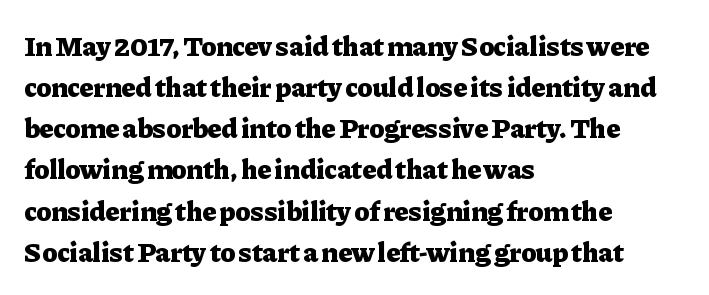
The image shows 28 px heavy serif type, upright; set left-aligned, normal line spacing (1.47x), normal letter spacing, not underlined; low stroke contrast and a medium x-height.
